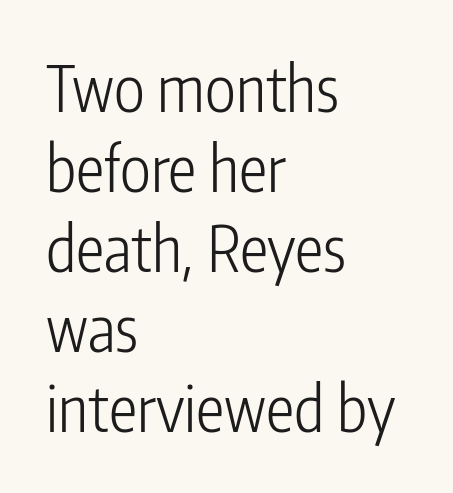
Stroke mass is kept to a normal reading level or below. There is no visible air inserted between adjacent glyphs. The face used here is proportionally spaced, like ordinary book or web type. Type style note: lacks serifs. Nobody drew a line under any word here. The text block is weighted toward the left margin, trailing off unevenly rightward.
